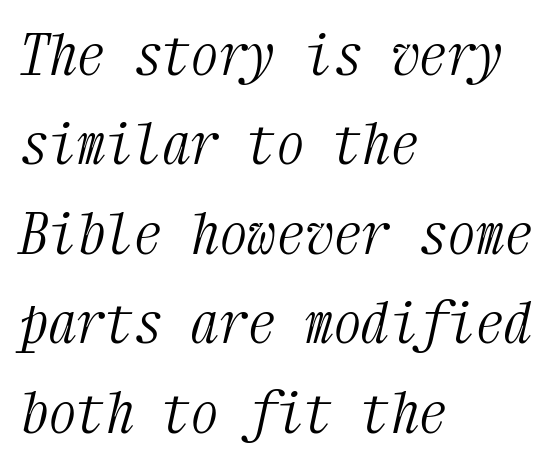
The image shows 57 px light, condensed serif type, italic (leaning right), monospaced; set left-aligned, normal line spacing (1.57x), normal letter spacing, not underlined; medium stroke contrast and a medium x-height.
